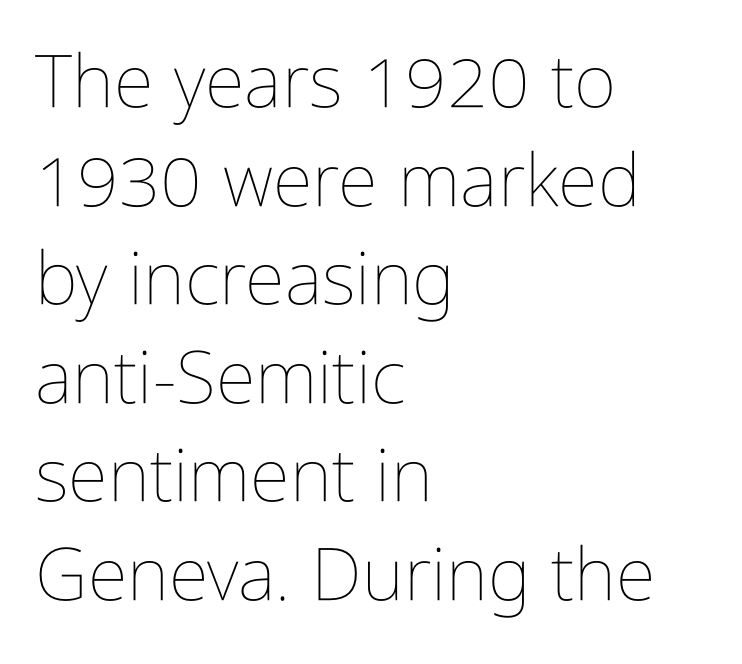
A typesetter would call this leading conventional body-copy spacing. Visually the block forms a straight wall on the left and a jagged coastline on the right. The rendering keeps characters at their native spacing. Glance below the letters and you will spot only blank space.
